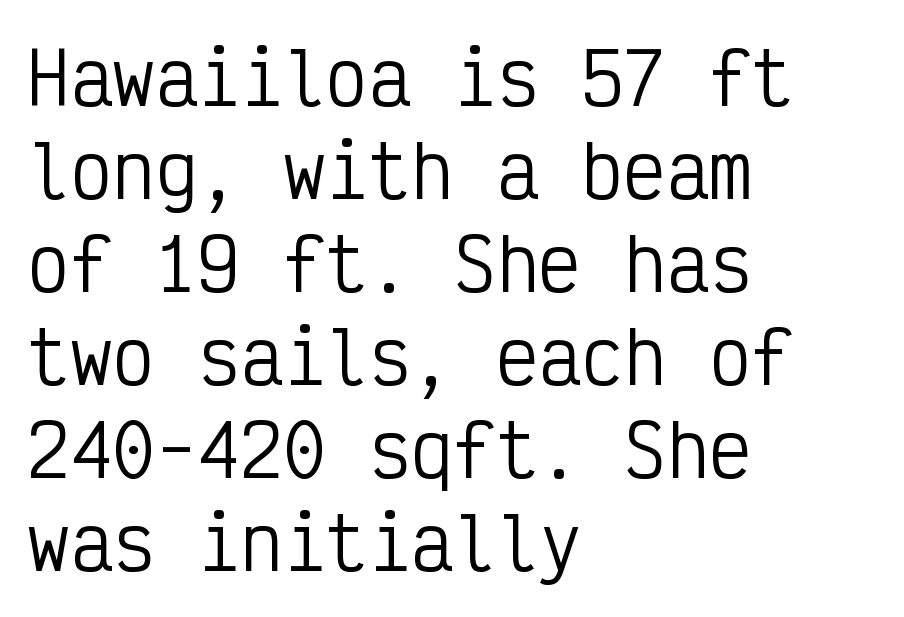
{"serif": "no", "italic": "no", "bold": "no", "weight": "regular", "width": "condensed", "stroke_contrast": "low", "x_height": "medium", "monospaced": "yes", "underline": "no", "align": "left", "line_spacing": "normal", "line_spacing_ratio": 1.31, "letter_spacing": "normal", "letter_spacing_em": 0.0, "glyph_px": 71}
